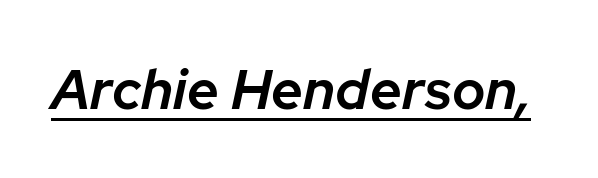
{"italic": "yes", "lean": "right", "slant_degrees": 12, "bold": "semi", "weight": "semibold", "width": "normal", "stroke_contrast": "low", "x_height": "medium", "monospaced": "no", "underline": "yes", "letter_spacing": "normal", "letter_spacing_em": 0.0, "glyph_px": 56}
